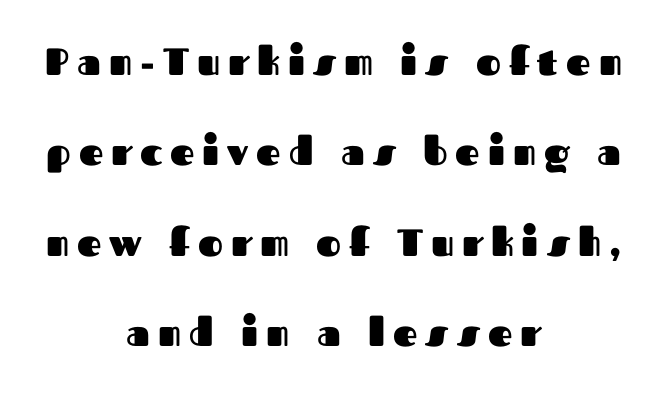
Q: Is the text bold? A: Yes.
Q: Is the text italic (slanted)? A: No, it is upright.
Q: Is the typeface a serif or a sans-serif typeface? A: Sans-serif.
Q: Is the text underlined? A: No.
Q: How is the paragraph aligned? A: Centered.
Q: Is the spacing between letters normal or unusually wide? A: Unusually wide.
Q: Is the spacing between lines tight, normal or loose? A: Loose.
Q: Width (condensed, normal, or wide)? A: Normal.
Q: Stroke contrast? A: Medium.
Q: x-height? A: Medium.
Q: Monospaced? A: No.
